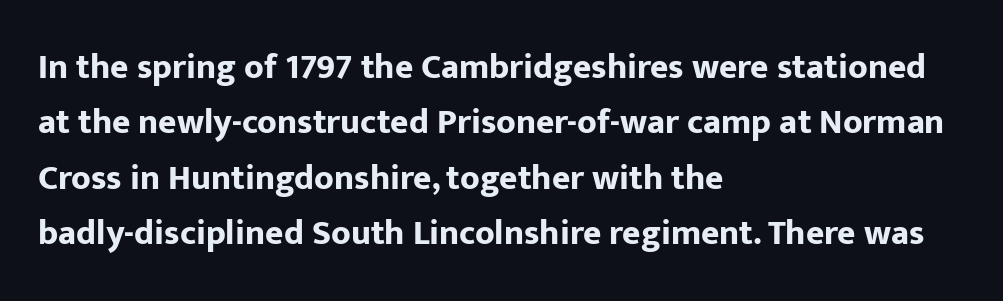
Q: Is the text bold? A: Yes.
Q: Is the text italic (slanted)? A: No, it is upright.
Q: Is the typeface a serif or a sans-serif typeface? A: Sans-serif.
Q: Is the text underlined? A: No.
Q: How is the paragraph aligned? A: Left-aligned.
Q: Is the spacing between letters normal or unusually wide? A: Normal.
Q: Is the spacing between lines tight, normal or loose? A: Normal.
Q: Width (condensed, normal, or wide)? A: Normal.
Q: Stroke contrast? A: Low.
Q: x-height? A: Medium.
Q: Monospaced? A: No.
